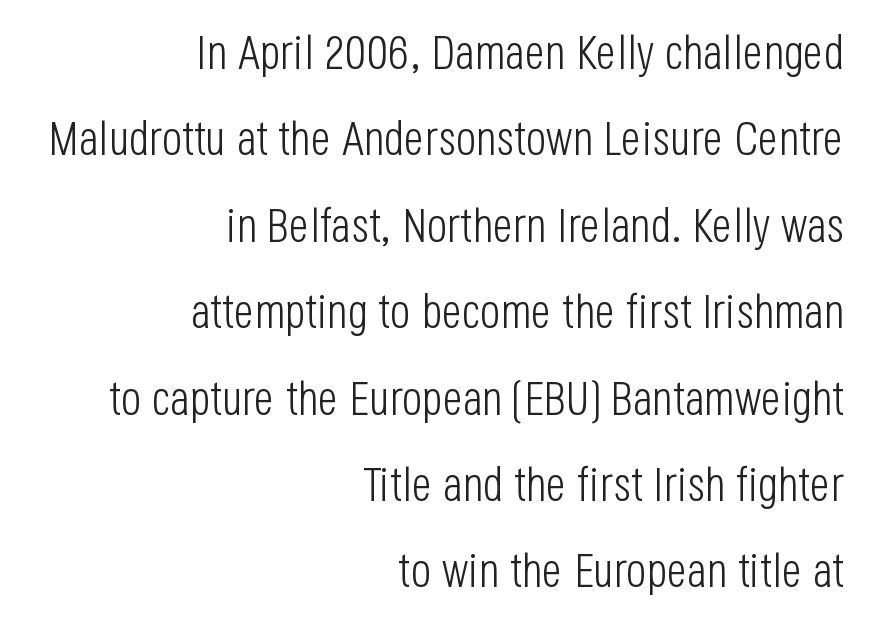
The image shows 48 px light, condensed sans-serif type, upright; set right-aligned, line spacing 1.8x, normal letter spacing, not underlined; low stroke contrast and a large x-height.
